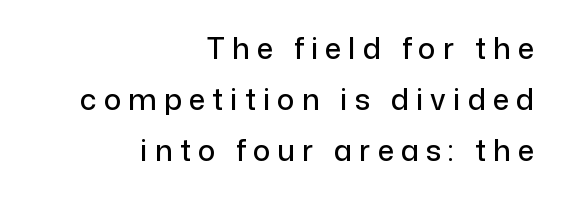
The image shows 29 px sans-serif type, upright; set right-aligned, line spacing 1.76x, unusually wide letter spacing (+0.25 em), not underlined; low stroke contrast and a medium x-height.
